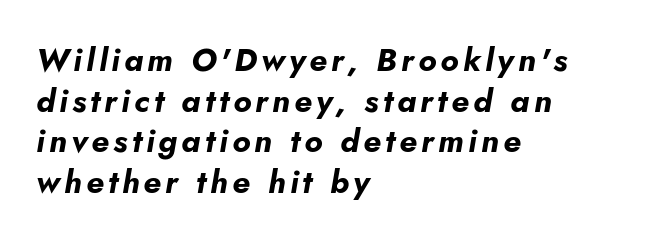
The image shows 32 px bold type, italic (leaning right); set left-aligned, normal line spacing (1.27x), not underlined; low stroke contrast and a small x-height.
